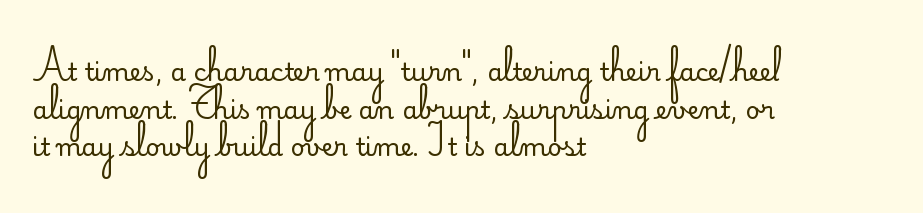
{"italic": "no", "bold": "no", "underline": "no", "align": "left", "line_spacing": "normal", "line_spacing_ratio": 1.51, "letter_spacing": "normal", "letter_spacing_em": 0.0, "glyph_px": 25}
